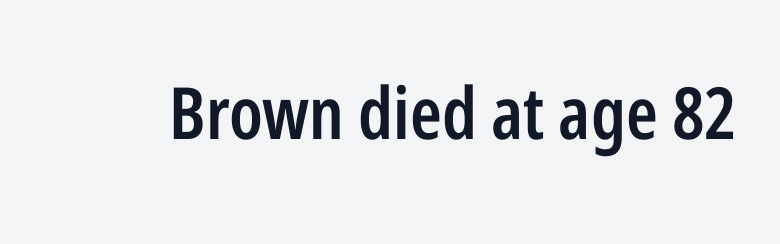
The image shows 72 px semibold, condensed sans-serif type, upright; set normal letter spacing, not underlined; low stroke contrast and a medium x-height.
